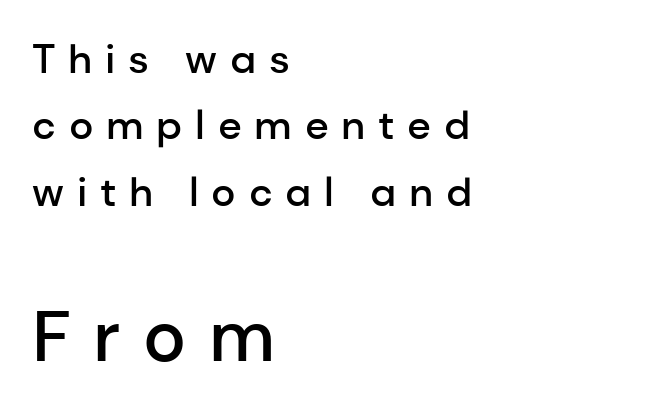
The image shows 72 px semibold sans-serif type, upright; set left-aligned, normal line spacing (1.62x), unusually wide letter spacing (+0.31 em), not underlined; the second (bottom) block is 1.76x larger; low stroke contrast and a medium x-height.
